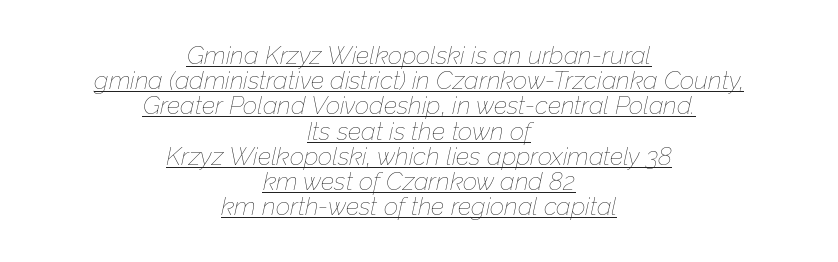
{"italic": "yes", "lean": "right", "slant_degrees": 12, "bold": "no", "underline": "yes", "align": "center", "line_spacing": "tight", "line_spacing_ratio": 1.01, "letter_spacing": "normal", "letter_spacing_em": 0.0, "glyph_px": 25}
